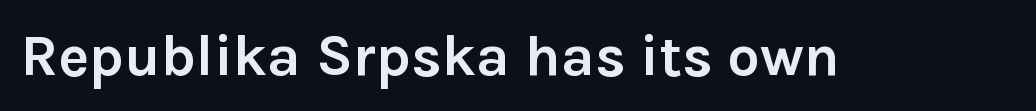
Q: Is the text bold? A: Yes.
Q: Is the text italic (slanted)? A: No, it is upright.
Q: Is the typeface a serif or a sans-serif typeface? A: Sans-serif.
Q: Is the text underlined? A: No.
Q: Is the spacing between letters normal or unusually wide? A: Normal.
Q: Width (condensed, normal, or wide)? A: Normal.
Q: Stroke contrast? A: Low.
Q: x-height? A: Medium.
Q: Monospaced? A: No.
